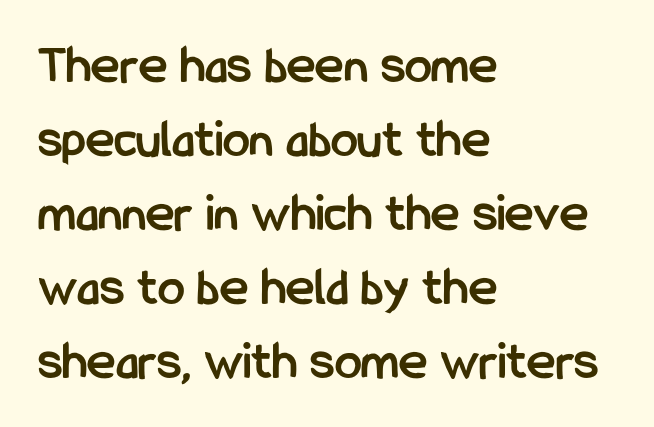
The designer left line spacing at the default. The letters carry no serifs — their stems end cleanly without finishing strokes. As a designer I'd log this as weight 700, bold. Rule under the text: the space is simply empty. The paragraph shown leans on its left margin. No italicization has been applied; the sample stays upright.
